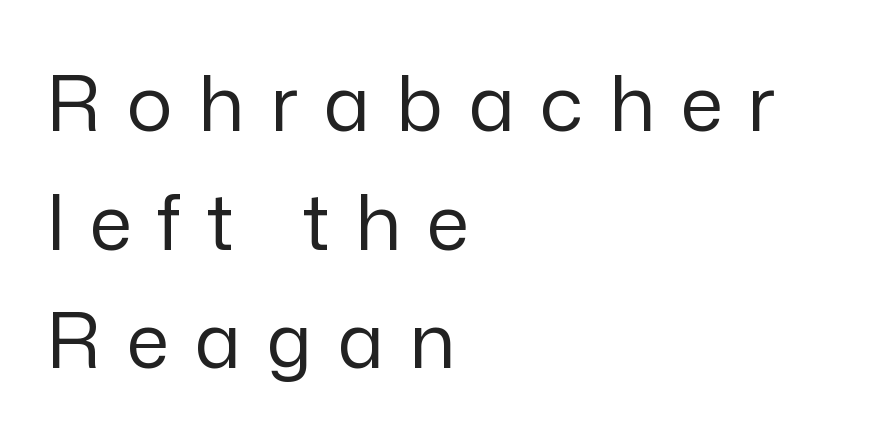
Q: Is the text bold? A: No.
Q: Is the text italic (slanted)? A: No, it is upright.
Q: Is the typeface a serif or a sans-serif typeface? A: Sans-serif.
Q: Is the text underlined? A: No.
Q: How is the paragraph aligned? A: Left-aligned.
Q: Is the spacing between letters normal or unusually wide? A: Unusually wide.
Q: Is the spacing between lines tight, normal or loose? A: Normal.
Q: Width (condensed, normal, or wide)? A: Normal.
Q: Stroke contrast? A: Low.
Q: x-height? A: Medium.
Q: Monospaced? A: No.
